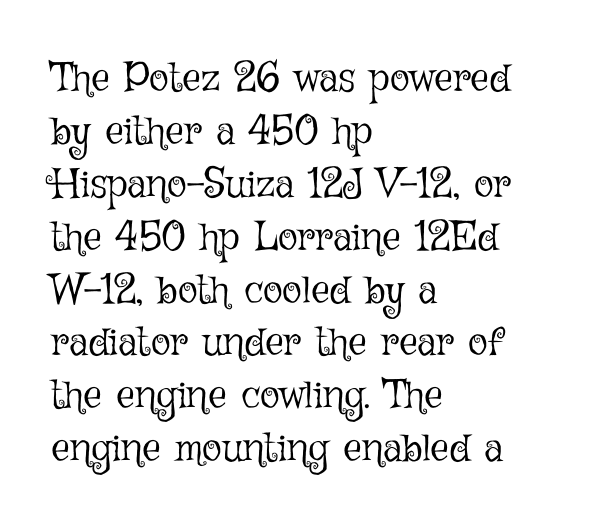
Q: Is the text bold? A: No.
Q: Is the text italic (slanted)? A: No, it is upright.
Q: Is the text underlined? A: No.
Q: How is the paragraph aligned? A: Left-aligned.
Q: Is the spacing between letters normal or unusually wide? A: Normal.
Q: Is the spacing between lines tight, normal or loose? A: Normal.
Q: Width (condensed, normal, or wide)? A: Normal.
Q: Stroke contrast? A: Low.
Q: x-height? A: Medium.
Q: Monospaced? A: No.
